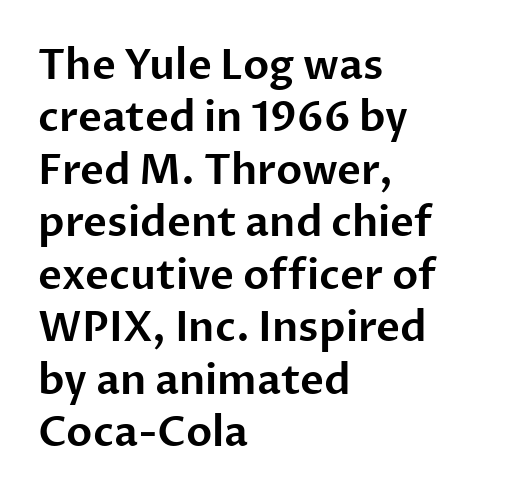
Q: Is the text italic (slanted)? A: No, it is upright.
Q: Is the typeface a serif or a sans-serif typeface? A: Sans-serif.
Q: Is the text underlined? A: No.
Q: How is the paragraph aligned? A: Left-aligned.
Q: Is the spacing between letters normal or unusually wide? A: Normal.
Q: Is the spacing between lines tight, normal or loose? A: Normal.
Q: Width (condensed, normal, or wide)? A: Normal.
Q: Stroke contrast? A: Low.
Q: x-height? A: Medium.
Q: Monospaced? A: No.
